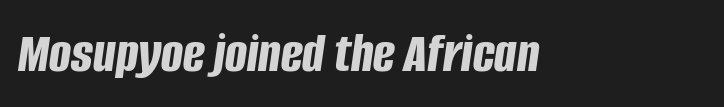
{"italic": "yes", "lean": "right", "slant_degrees": 8, "bold": "yes", "weight": "bold", "width": "condensed", "stroke_contrast": "low", "x_height": "large", "monospaced": "no", "underline": "no", "letter_spacing": "normal", "letter_spacing_em": 0.0, "glyph_px": 58}
